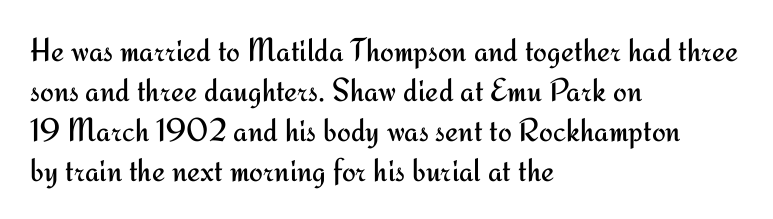
The line texture is even and compact thanks to regular tracking. The type family on display is of the sans-serif kind. The letters advance in unequal steps, a hallmark of proportional type. The letters look calm and open, with moderate or lighter stems.
